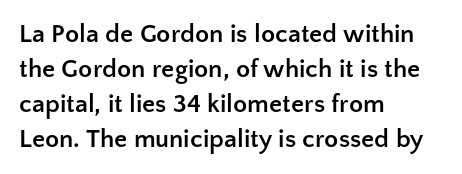
The image shows 26 px bold type, upright; set left-aligned, normal line spacing (1.35x), normal letter spacing, not underlined.
